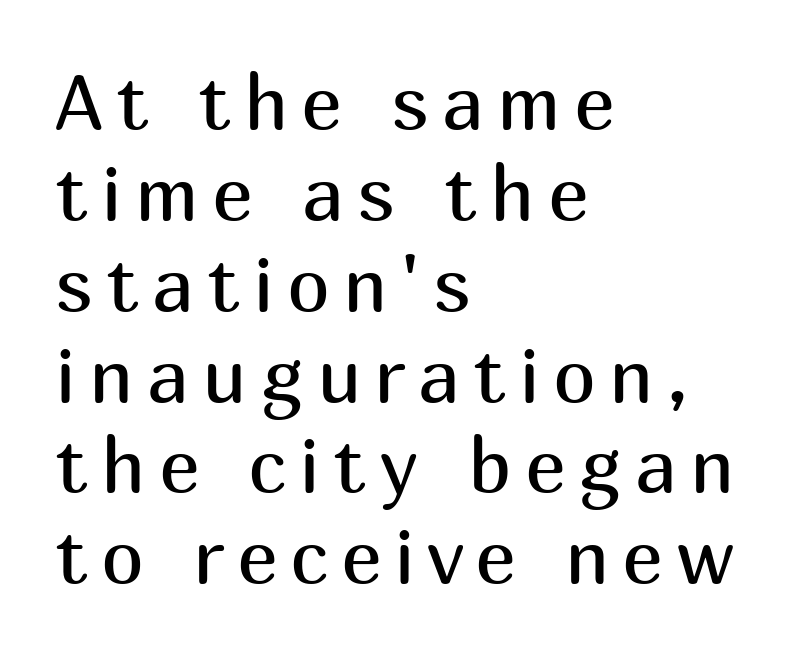
Q: Is the text bold? A: No.
Q: Is the text italic (slanted)? A: No, it is upright.
Q: Is the typeface a serif or a sans-serif typeface? A: Sans-serif.
Q: Is the text underlined? A: No.
Q: How is the paragraph aligned? A: Left-aligned.
Q: Width (condensed, normal, or wide)? A: Normal.
Q: Stroke contrast? A: Medium.
Q: x-height? A: Medium.
Q: Monospaced? A: No.
